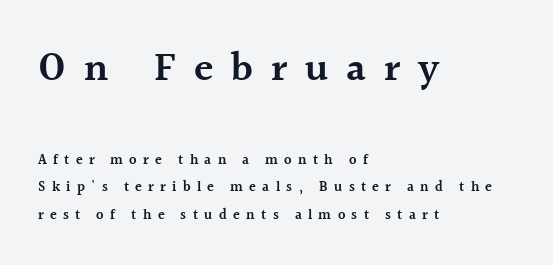
Does extra space separate the letters? Yes, quite a lot of it. Vertically, the passage feels expansive, rows floating well apart. A clean baseline with only descenders dipping below it. Every letter is mildly thick-stroked: semibold rather than bold.
